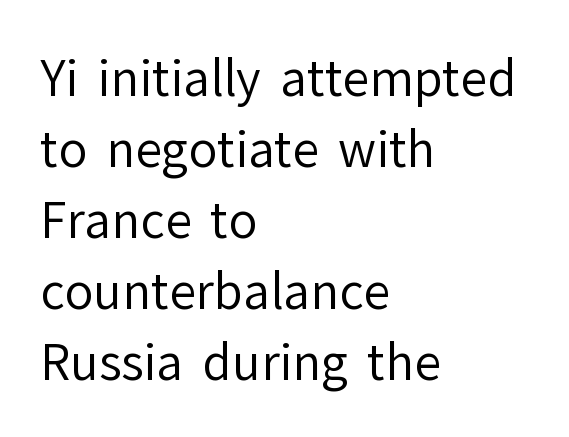
The characters are drawn with everyday or finer stroke widths. Horizontal bands of white between lines are of average thickness. The lettering stays uniformly vertical, giving the passage a roman look. A typesetter would call this proportional, since set widths differ per character. Check under the words: just untouched page.
